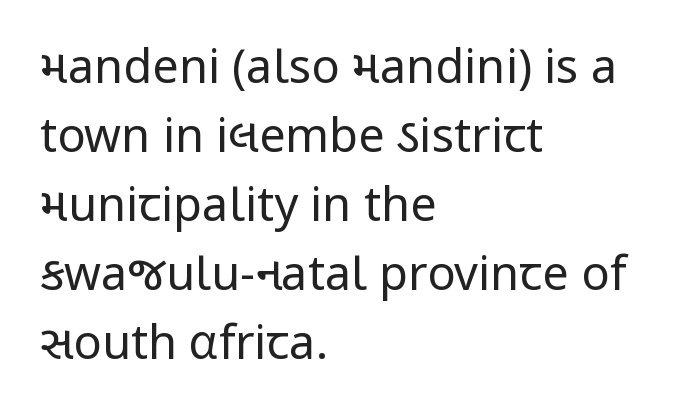
Leading: standard. Examine the stroke ends and you'll find no serifs. Spacing verdict: proportional, widths tailored to each character. Vertical strokes here are truly vertical. The lines are quadded left.
